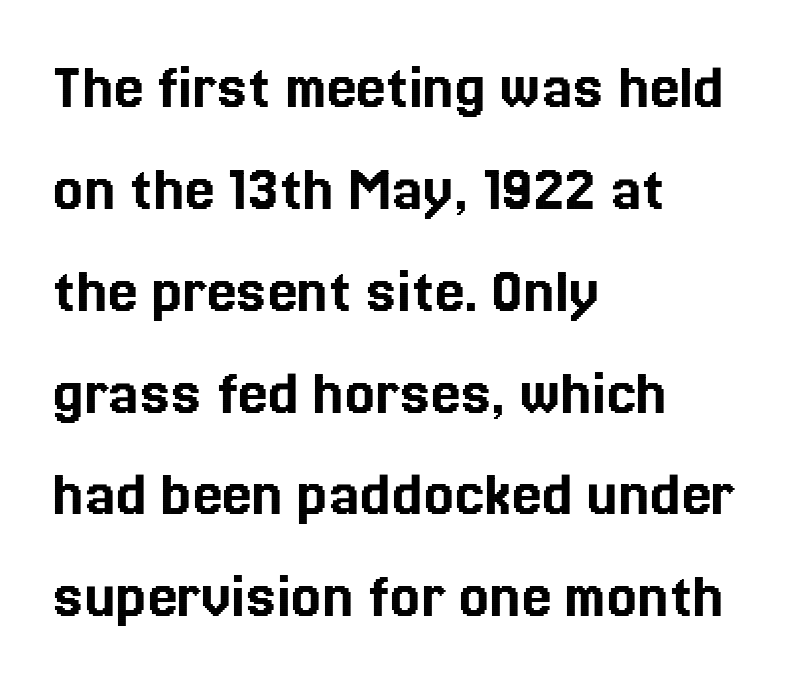
The paragraph has a hard left edge and a soft right edge. The letters sit at their default tracking, neither squeezed nor spread. You could not count columns in this text — the font is proportionally spaced. Decoration check: the copy has no underline. Vertical strokes here are truly vertical.
